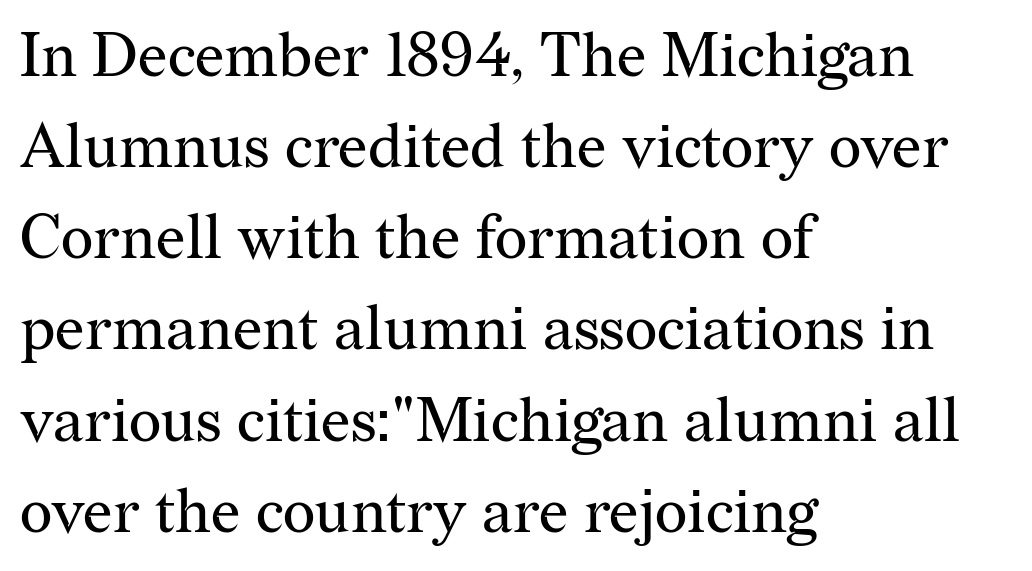
Honestly, the letter spacing is just normal — you wouldn't notice it. The passage shown stacks its lines at a standard gap. Unmarked baselines from the first word to the last. The letters advance in unequal steps, a hallmark of proportional type. All the whitespace from short lines collects on the right.
